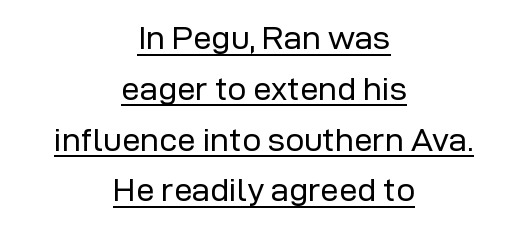
The image shows 33 px regular-weight sans-serif type, upright; set centered, normal line spacing (1.54x), normal letter spacing, underlined; low stroke contrast and a medium x-height.
